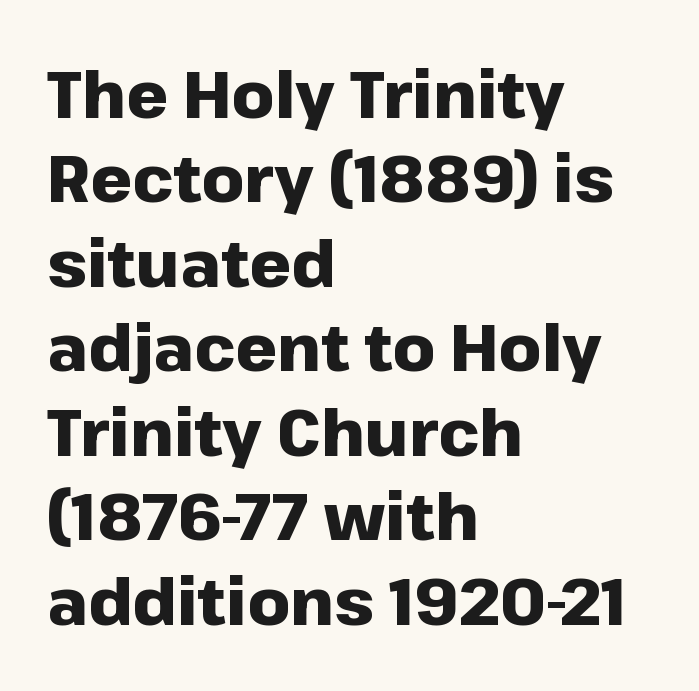
The image shows 66 px heavy sans-serif type, upright; set left-aligned, normal line spacing (1.28x), normal letter spacing, not underlined; low stroke contrast and a medium x-height.
